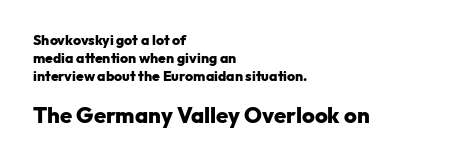
Q: Is the text bold? A: Yes.
Q: Is the text italic (slanted)? A: No, it is upright.
Q: Is the text underlined? A: No.
Q: How is the paragraph aligned? A: Left-aligned.
Q: Is the spacing between letters normal or unusually wide? A: Normal.
Q: Is the spacing between lines tight, normal or loose? A: Normal.
Q: Which block of text is set in a larger size, the first (top) or the second (bottom)? A: The second (bottom) one.
